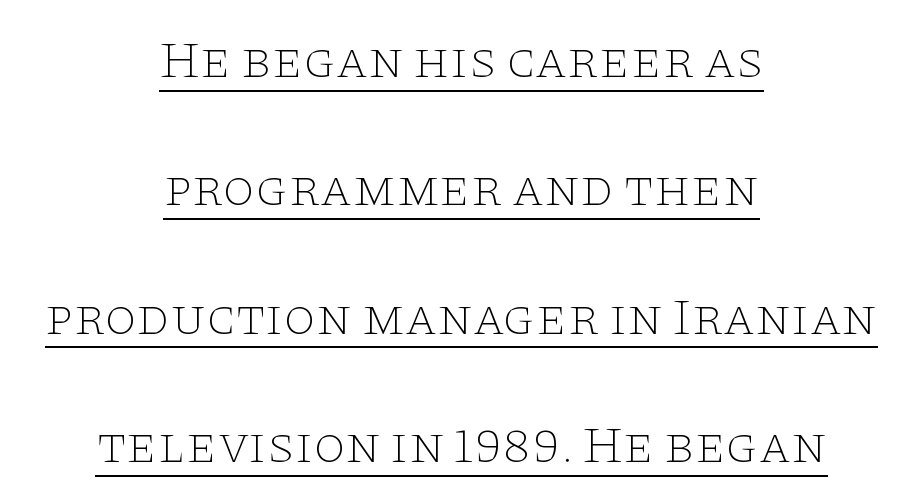
Q: Is the text bold? A: No.
Q: Is the text italic (slanted)? A: No, it is upright.
Q: Is the typeface a serif or a sans-serif typeface? A: Serif.
Q: Is the text underlined? A: Yes.
Q: How is the paragraph aligned? A: Centered.
Q: Is the spacing between letters normal or unusually wide? A: Normal.
Q: Is the spacing between lines tight, normal or loose? A: Loose.
Q: Width (condensed, normal, or wide)? A: Wide.
Q: Stroke contrast? A: Low.
Q: x-height? A: Large.
Q: Monospaced? A: No.
